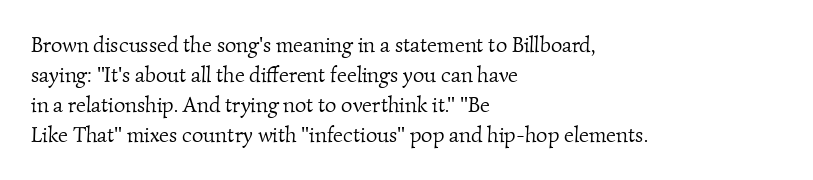
The characters are drawn with everyday or finer stroke widths. A typesetter would call this leading conventional body-copy spacing. Tracking value appears to be zero — textbook default spacing. The paragraph has a hard left edge and a soft right edge.
